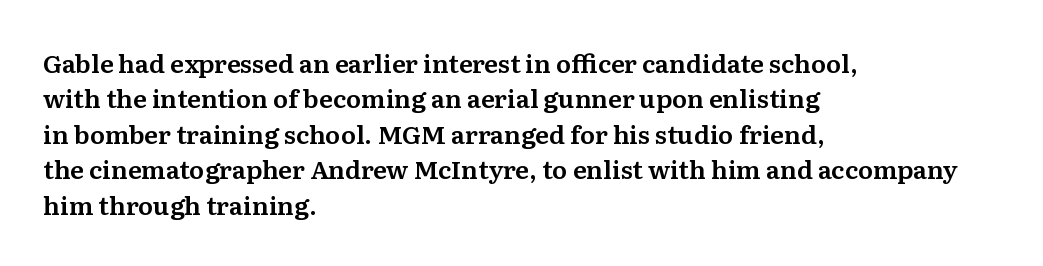
{"italic": "no", "underline": "no", "align": "left", "line_spacing": "normal", "line_spacing_ratio": 1.42, "letter_spacing": "normal", "letter_spacing_em": 0.0, "glyph_px": 25}
